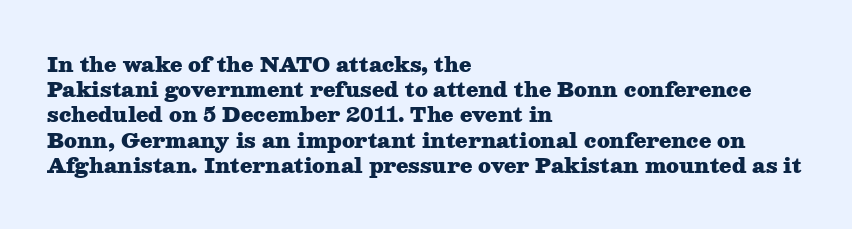
Q: Is the text bold? A: Yes.
Q: Is the text italic (slanted)? A: No, it is upright.
Q: Is the text underlined? A: No.
Q: How is the paragraph aligned? A: Left-aligned.
Q: Is the spacing between letters normal or unusually wide? A: Normal.
Q: Is the spacing between lines tight, normal or loose? A: Normal.
